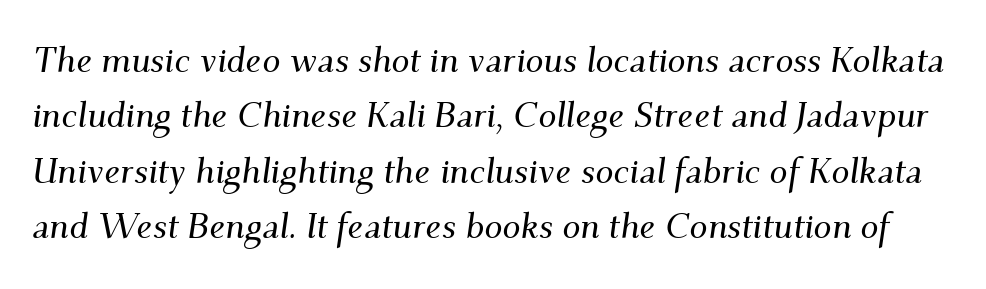
The letters advance in unequal steps, a hallmark of proportional type. Classification — serif. These lines were composed using italics. Students, observe: this is what conventionally led text looks like.
